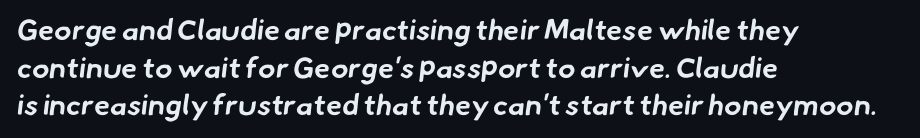
What stands out about the letter spacing? Nothing — it is the standard amount. The letters carry no serifs — their stems end cleanly without finishing strokes. Stroke thickness is high; the sample reads as a true bold. The designer left line spacing at the default.
